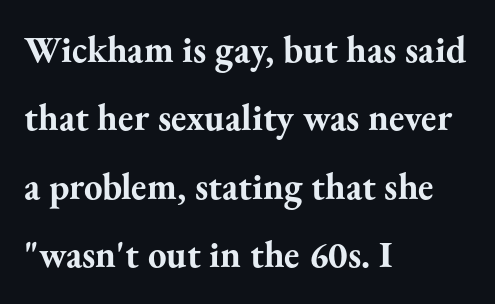
{"serif": "yes", "italic": "no", "bold": "yes", "weight": "bold", "width": "normal", "stroke_contrast": "medium", "x_height": "small", "monospaced": "no", "underline": "no", "align": "left", "line_spacing_ratio": 1.85, "letter_spacing": "normal", "letter_spacing_em": 0.0, "glyph_px": 37}
